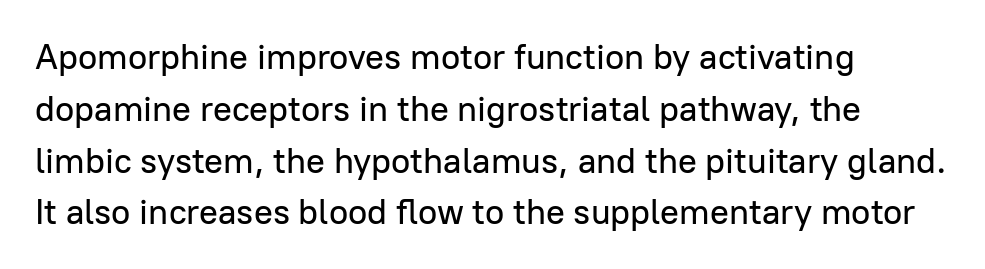
Q: Is the text italic (slanted)? A: No, it is upright.
Q: Is the typeface a serif or a sans-serif typeface? A: Sans-serif.
Q: Is the text underlined? A: No.
Q: How is the paragraph aligned? A: Left-aligned.
Q: Is the spacing between letters normal or unusually wide? A: Normal.
Q: Is the spacing between lines tight, normal or loose? A: Normal.
Q: Width (condensed, normal, or wide)? A: Normal.
Q: Stroke contrast? A: Low.
Q: x-height? A: Medium.
Q: Monospaced? A: No.
